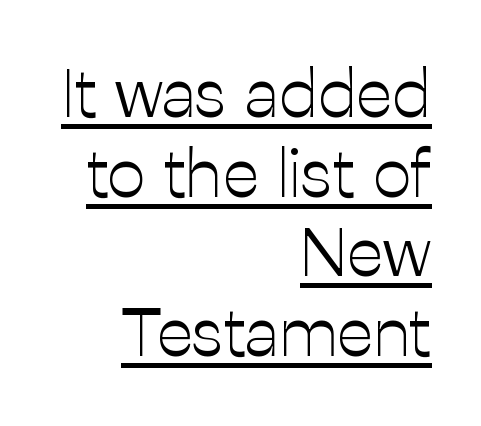
The image shows 68 px light sans-serif type, upright; set right-aligned, line spacing 1.17x, normal letter spacing, underlined; low stroke contrast and a medium x-height.
